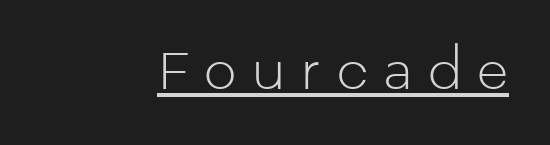
{"serif": "no", "italic": "no", "bold": "no", "weight": "light", "width": "normal", "stroke_contrast": "low", "x_height": "medium", "monospaced": "no", "underline": "yes", "letter_spacing": "wide", "letter_spacing_em": 0.27, "glyph_px": 52}
